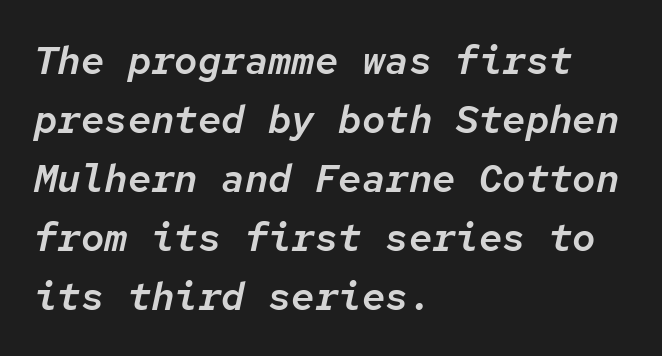
Has an underline been added? It has not. Summary of vertical rhythm: regular, with standard interline spacing. The lines are quadded left. Standard letterfit; no display-style spreading of the glyphs.
